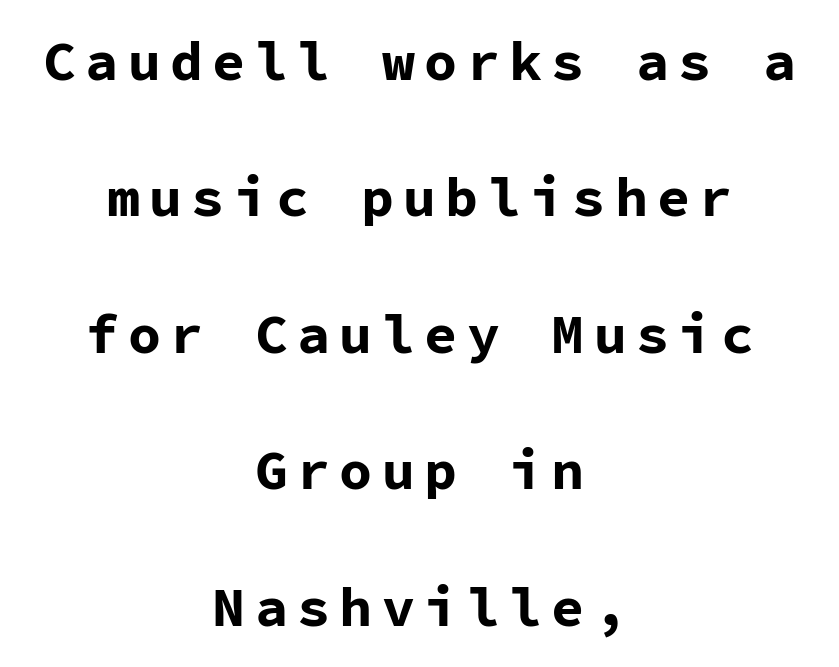
The image shows 55 px bold sans-serif type, upright, monospaced; set centered, loose line spacing (2.48x), not underlined; low stroke contrast and a medium x-height.
